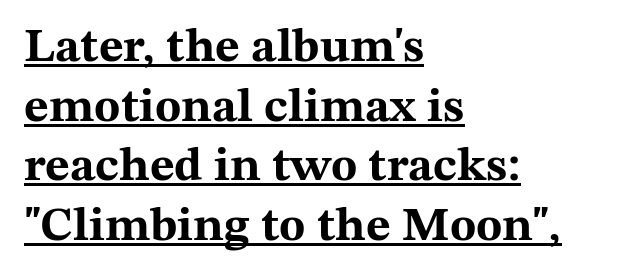
Bold? Absolutely — the strokes are thick and heavy. Ordinary non-slanted type is in use. The characters display serif detailing at their extremities. The rendering uses the underline text-decoration. What stands out about the letter spacing? Nothing — it is the standard amount. Each letter keeps its own natural width here, so spacing adapts to shape.
